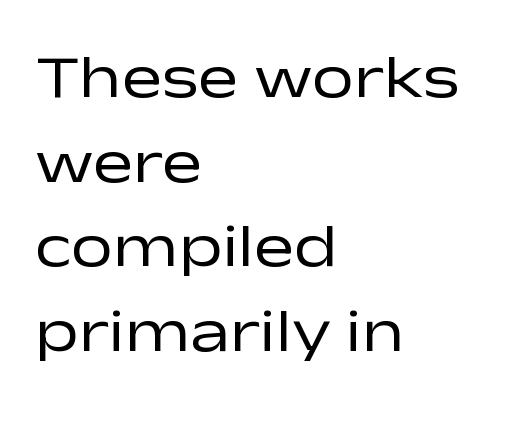
{"serif": "no", "italic": "no", "bold": "no", "weight": "regular", "width": "wide", "stroke_contrast": "low", "x_height": "medium", "monospaced": "no", "underline": "no", "align": "left", "line_spacing": "normal", "line_spacing_ratio": 1.41, "letter_spacing": "normal", "letter_spacing_em": 0.0, "glyph_px": 60}
